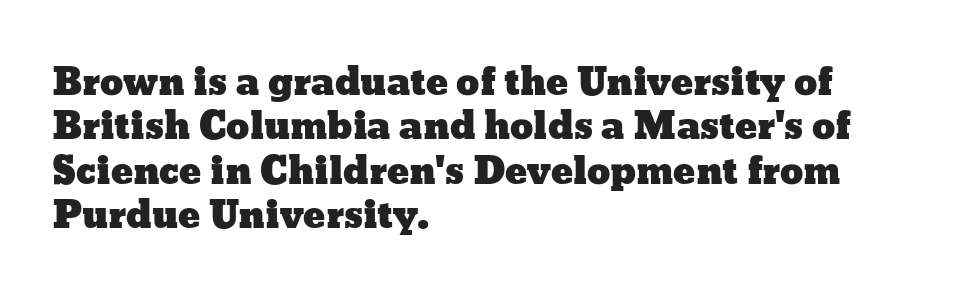
{"italic": "no", "width": "wide", "stroke_contrast": "low", "x_height": "medium", "monospaced": "no", "underline": "no", "align": "left", "line_spacing_ratio": 1.2, "letter_spacing": "normal", "letter_spacing_em": 0.0, "glyph_px": 37}
